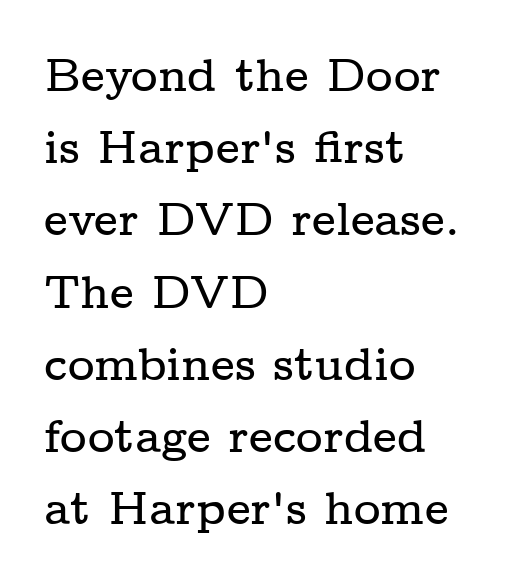
{"serif": "yes", "italic": "no", "width": "wide", "stroke_contrast": "low", "x_height": "medium", "monospaced": "no", "underline": "no", "align": "left", "line_spacing": "normal", "line_spacing_ratio": 1.57, "letter_spacing": "normal", "letter_spacing_em": 0.0, "glyph_px": 46}
